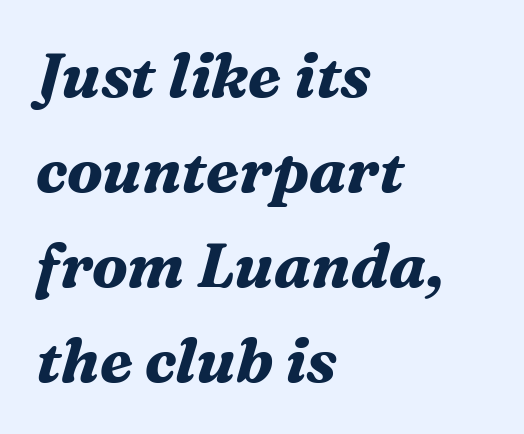
Q: Is the text bold? A: Yes.
Q: Is the text italic (slanted)? A: Yes, it leans right by about 16 degrees.
Q: Is the typeface a serif or a sans-serif typeface? A: Serif.
Q: Is the text underlined? A: No.
Q: How is the paragraph aligned? A: Left-aligned.
Q: Is the spacing between letters normal or unusually wide? A: Normal.
Q: Is the spacing between lines tight, normal or loose? A: Normal.
Q: Width (condensed, normal, or wide)? A: Normal.
Q: Stroke contrast? A: Medium.
Q: x-height? A: Medium.
Q: Monospaced? A: No.
